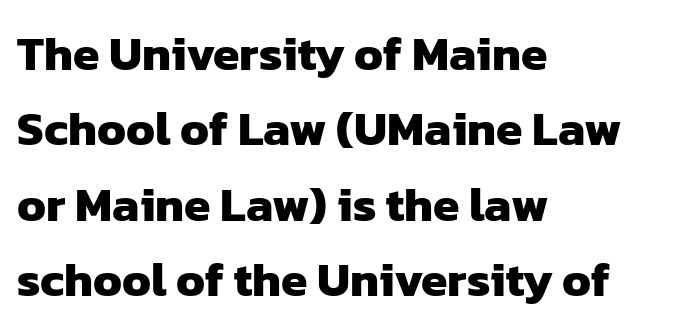
The lines are quadded left. Here the glyphs are tracked normally, forming tight word shapes. Set as a true bold cut, around the 700 mark. Descender tails drop into unmarked territory. Regarding leading, the lines here are spaced in the standard way.
